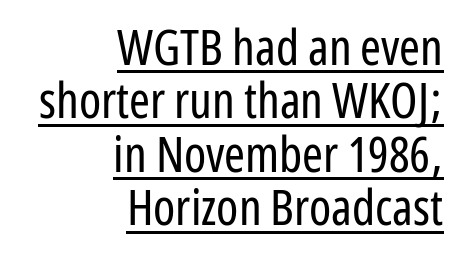
These lines are rendered in a variable-pitch font. Is there an underline? Yes — a line sits under the letters. All the whitespace from short lines collects on the left. Unbolded letterforms with no extra heft.
